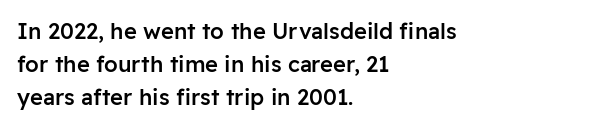
{"italic": "no", "bold": "semi", "underline": "no", "align": "left", "line_spacing": "normal", "line_spacing_ratio": 1.51, "letter_spacing": "normal", "letter_spacing_em": 0.0, "glyph_px": 22}
